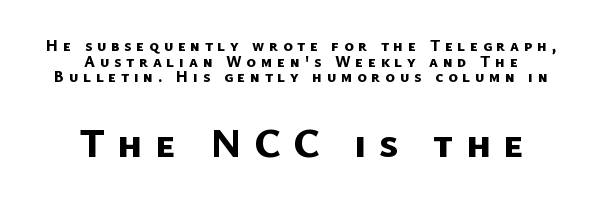
Q: Is the text bold? A: Yes.
Q: Is the typeface a serif or a sans-serif typeface? A: Sans-serif.
Q: Is the text underlined? A: No.
Q: How is the paragraph aligned? A: Centered.
Q: Is the spacing between letters normal or unusually wide? A: Unusually wide.
Q: Is the spacing between lines tight, normal or loose? A: Tight.
Q: Which block of text is set in a larger size, the first (top) or the second (bottom)? A: The second (bottom) one.
Q: Width (condensed, normal, or wide)? A: Normal.
Q: Stroke contrast? A: Low.
Q: x-height? A: Medium.
Q: Monospaced? A: No.
